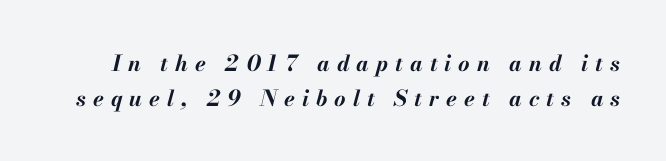
Q: Is the text bold? A: Yes.
Q: Is the text italic (slanted)? A: Yes, it leans right by about 13 degrees.
Q: Is the text underlined? A: No.
Q: Is the spacing between letters normal or unusually wide? A: Unusually wide.
Q: Is the spacing between lines tight, normal or loose? A: Normal.
